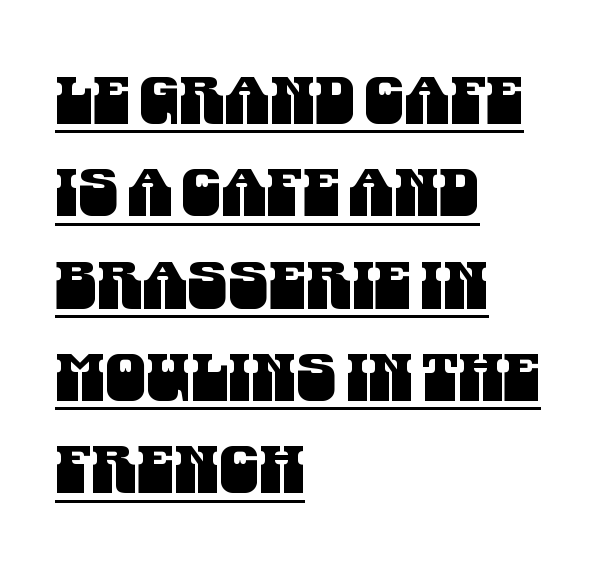
Q: Is the typeface a serif or a sans-serif typeface? A: Sans-serif.
Q: Is the text underlined? A: Yes.
Q: How is the paragraph aligned? A: Left-aligned.
Q: Is the spacing between letters normal or unusually wide? A: Normal.
Q: Is the spacing between lines tight, normal or loose? A: Normal.
Q: Width (condensed, normal, or wide)? A: Condensed.
Q: Stroke contrast? A: Medium.
Q: x-height? A: Large.
Q: Monospaced? A: No.
